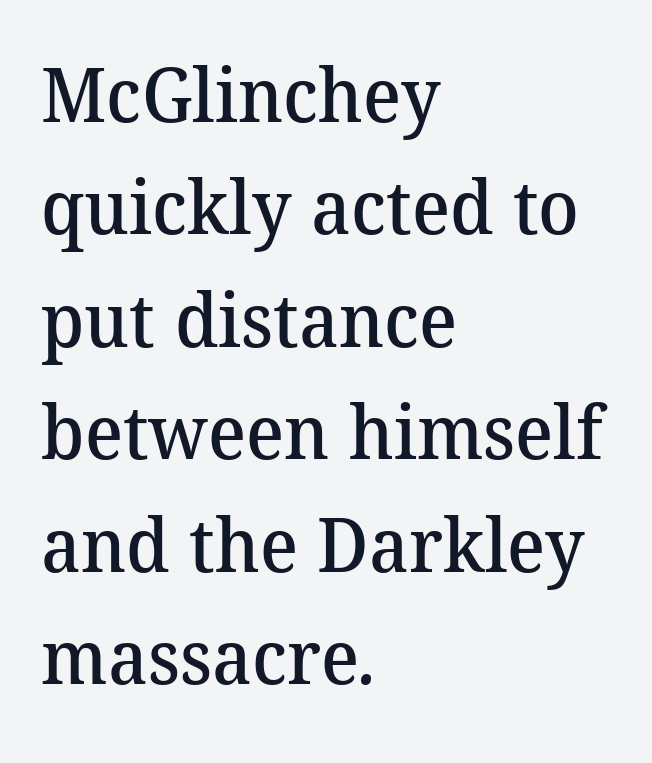
Q: Is the text bold? A: Semi-bold.
Q: Is the typeface a serif or a sans-serif typeface? A: Serif.
Q: Is the text underlined? A: No.
Q: How is the paragraph aligned? A: Left-aligned.
Q: Is the spacing between letters normal or unusually wide? A: Normal.
Q: Is the spacing between lines tight, normal or loose? A: Normal.
Q: Width (condensed, normal, or wide)? A: Normal.
Q: Stroke contrast? A: Medium.
Q: x-height? A: Medium.
Q: Monospaced? A: No.
